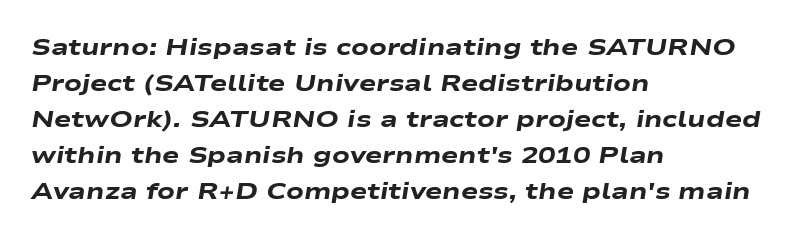
Q: Is the text bold? A: Yes.
Q: Is the text italic (slanted)? A: Yes, it leans right by about 9 degrees.
Q: Is the text underlined? A: No.
Q: How is the paragraph aligned? A: Left-aligned.
Q: Is the spacing between letters normal or unusually wide? A: Normal.
Q: Is the spacing between lines tight, normal or loose? A: Normal.
